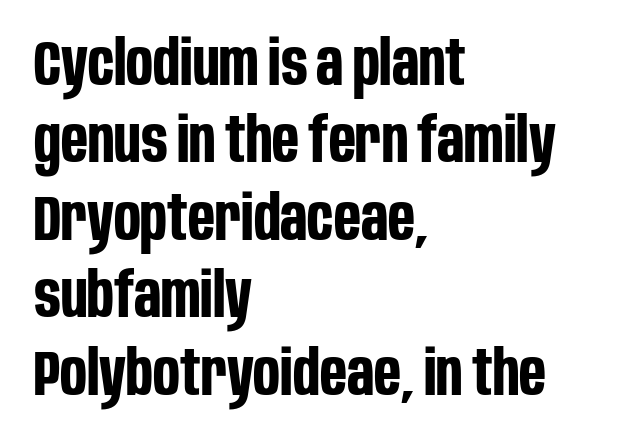
{"serif": "no", "italic": "no", "bold": "yes", "weight": "bold", "width": "condensed", "stroke_contrast": "low", "x_height": "large", "monospaced": "no", "underline": "no", "align": "left", "line_spacing_ratio": 1.23, "letter_spacing": "normal", "letter_spacing_em": 0.0, "glyph_px": 63}
